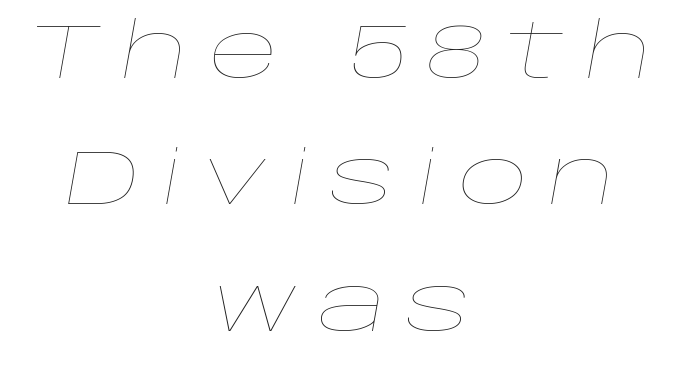
Q: Is the text bold? A: No.
Q: Is the text italic (slanted)? A: Yes, it leans right by about 10 degrees.
Q: Is the text underlined? A: No.
Q: How is the paragraph aligned? A: Centered.
Q: Is the spacing between letters normal or unusually wide? A: Unusually wide.
Q: Is the spacing between lines tight, normal or loose? A: Normal.
Q: Width (condensed, normal, or wide)? A: Wide.
Q: Stroke contrast? A: Low.
Q: x-height? A: Large.
Q: Monospaced? A: No.
